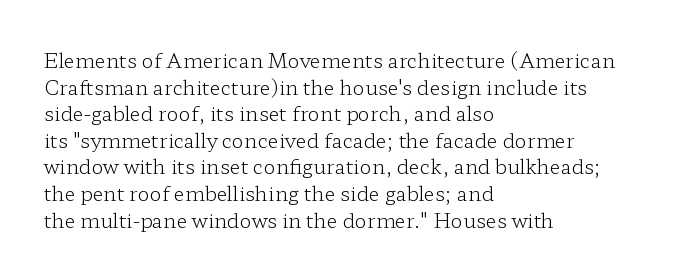
Q: Is the text bold? A: No.
Q: Is the text italic (slanted)? A: No, it is upright.
Q: Is the text underlined? A: No.
Q: How is the paragraph aligned? A: Left-aligned.
Q: Is the spacing between letters normal or unusually wide? A: Normal.
Q: Is the spacing between lines tight, normal or loose? A: Normal.
